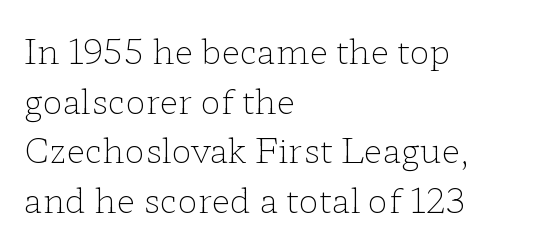
Q: Is the text bold? A: No.
Q: Is the text italic (slanted)? A: No, it is upright.
Q: Is the typeface a serif or a sans-serif typeface? A: Serif.
Q: Is the text underlined? A: No.
Q: How is the paragraph aligned? A: Left-aligned.
Q: Is the spacing between letters normal or unusually wide? A: Normal.
Q: Is the spacing between lines tight, normal or loose? A: Normal.
Q: Width (condensed, normal, or wide)? A: Wide.
Q: Stroke contrast? A: Low.
Q: x-height? A: Medium.
Q: Monospaced? A: No.
